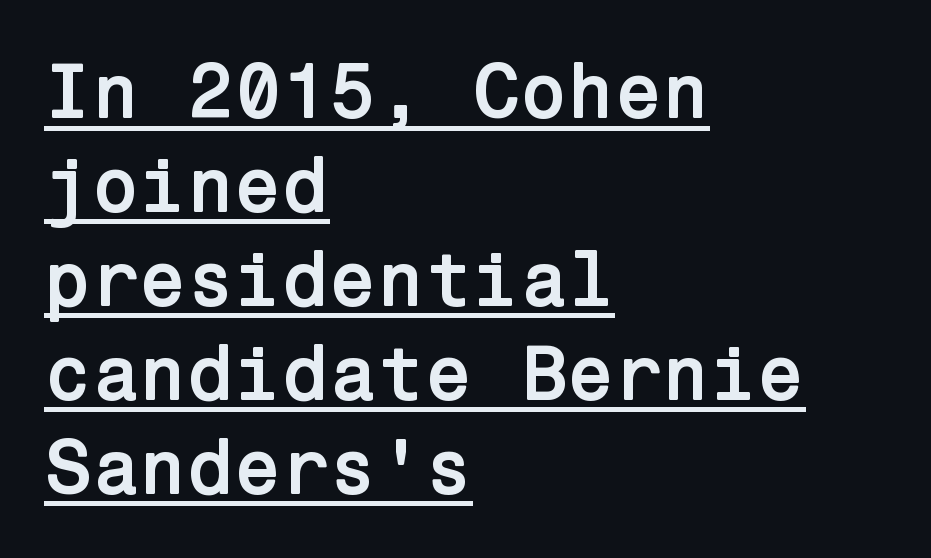
The face used here has the dense, thick strokes of a bold. A typographer would call this underscored text. This sample uses a sans-serif face. The letters sit at their default tracking, neither squeezed nor spread.
